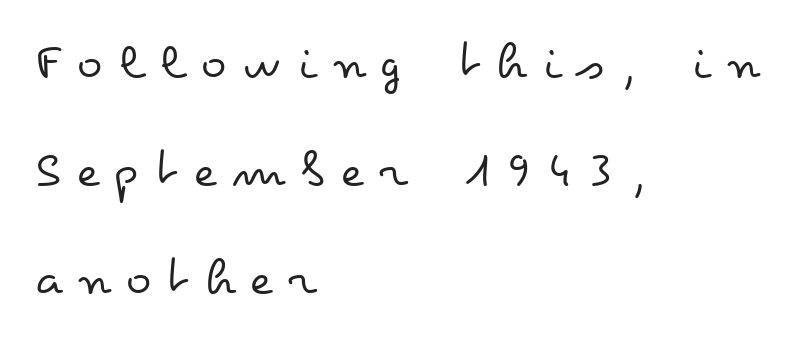
Q: Is the text bold? A: No.
Q: Is the text italic (slanted)? A: No, it is upright.
Q: Is the text underlined? A: No.
Q: How is the paragraph aligned? A: Left-aligned.
Q: Is the spacing between letters normal or unusually wide? A: Unusually wide.
Q: Is the spacing between lines tight, normal or loose? A: Loose.
Q: Width (condensed, normal, or wide)? A: Wide.
Q: Stroke contrast? A: Low.
Q: x-height? A: Small.
Q: Monospaced? A: No.
